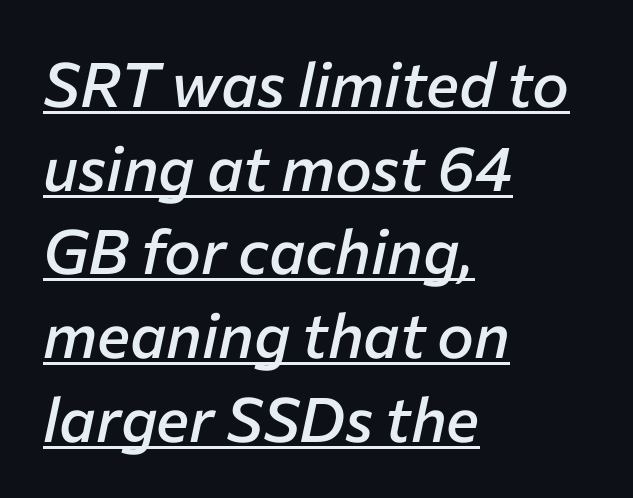
Q: Is the text bold? A: Semi-bold.
Q: Is the text italic (slanted)? A: Yes, it leans right by about 12 degrees.
Q: Is the text underlined? A: Yes.
Q: How is the paragraph aligned? A: Left-aligned.
Q: Is the spacing between letters normal or unusually wide? A: Normal.
Q: Is the spacing between lines tight, normal or loose? A: Normal.
Q: Width (condensed, normal, or wide)? A: Normal.
Q: Stroke contrast? A: Low.
Q: x-height? A: Medium.
Q: Monospaced? A: No.
